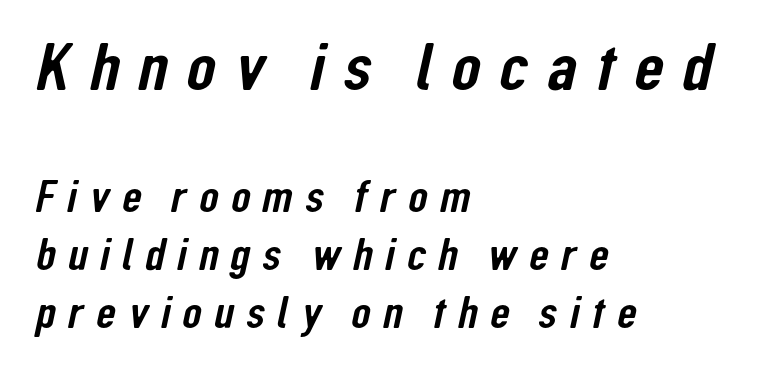
Scale decreases going downward across the two blocks. Reading down the block, your eye returns to a fixed left position each line. Quick note: interline space is typical. Spacing verdict: proportional, widths tailored to each character. This sample uses a sans-serif face.
